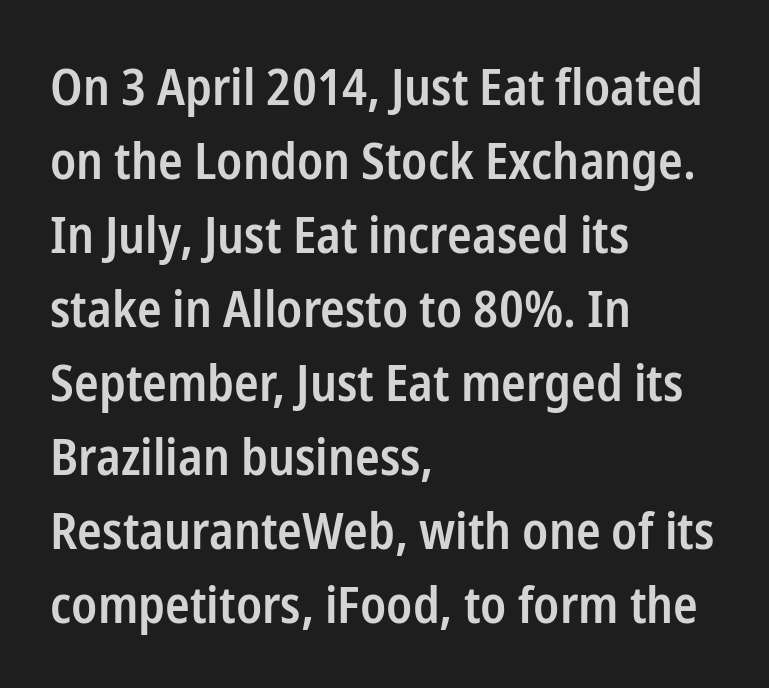
{"serif": "no", "italic": "no", "bold": "semi", "weight": "semibold", "width": "condensed", "stroke_contrast": "low", "x_height": "medium", "monospaced": "no", "underline": "no", "align": "left", "line_spacing": "normal", "line_spacing_ratio": 1.45, "letter_spacing": "normal", "letter_spacing_em": 0.0, "glyph_px": 51}
